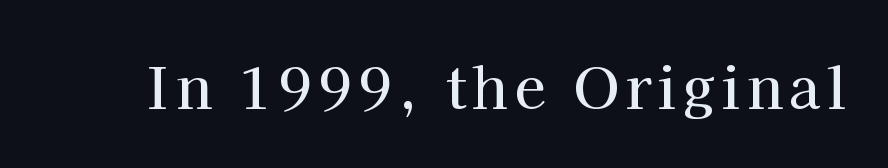
{"serif": "yes", "italic": "no", "width": "normal", "stroke_contrast": "high", "x_height": "medium", "monospaced": "no", "underline": "no", "glyph_px": 57}
